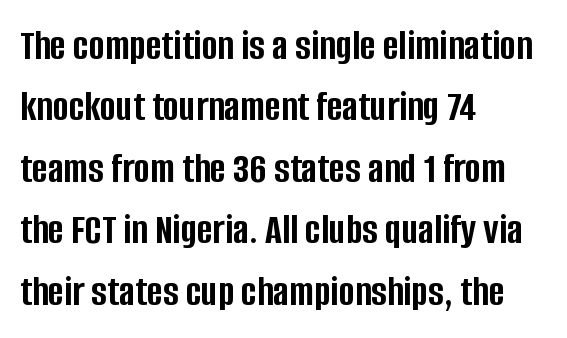
{"serif": "no", "italic": "no", "bold": "yes", "weight": "semibold", "width": "condensed", "stroke_contrast": "low", "x_height": "large", "monospaced": "no", "underline": "no", "align": "left", "line_spacing": "normal", "line_spacing_ratio": 1.43, "letter_spacing": "normal", "letter_spacing_em": 0.0, "glyph_px": 43}
